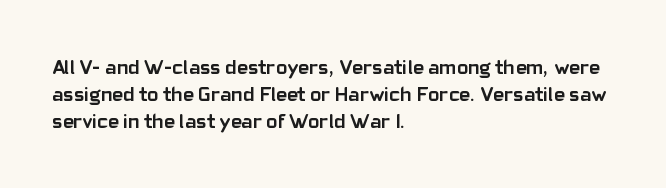
Which margin do the lines hug? The left one — the right edge is uneven. The foot of each line stays bare and open. Strokes here are thick enough to call this a true bold. Does the lettering tilt? It doesn't — this is upright. You could call the tracking neutral — neither tight nor loose. Interline gaps are of average width in this sample.
